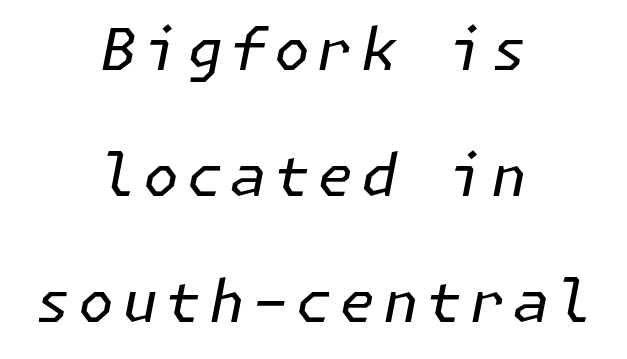
Q: Is the text bold? A: No.
Q: Is the text italic (slanted)? A: Yes, it leans right by about 11 degrees.
Q: Is the text underlined? A: No.
Q: How is the paragraph aligned? A: Centered.
Q: Is the spacing between lines tight, normal or loose? A: Loose.
Q: Width (condensed, normal, or wide)? A: Normal.
Q: Stroke contrast? A: Low.
Q: x-height? A: Medium.
